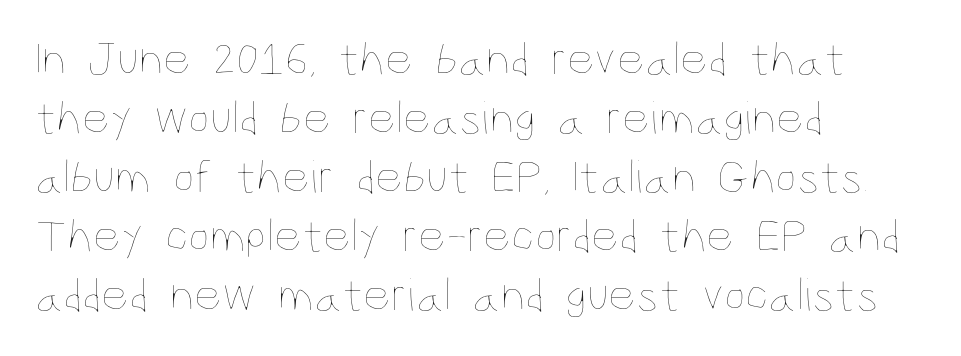
Q: Is the text bold? A: No.
Q: Is the text italic (slanted)? A: No, it is upright.
Q: Is the text underlined? A: No.
Q: How is the paragraph aligned? A: Left-aligned.
Q: Is the spacing between letters normal or unusually wide? A: Normal.
Q: Width (condensed, normal, or wide)? A: Condensed.
Q: Stroke contrast? A: Low.
Q: x-height? A: Large.
Q: Monospaced? A: No.
